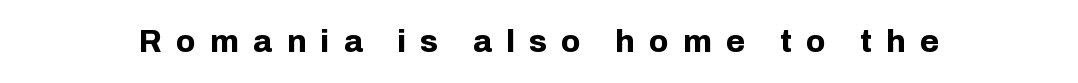
The image shows 31 px bold sans-serif type, upright; set unusually wide letter spacing (+0.46 em), not underlined; low stroke contrast and a medium x-height.
